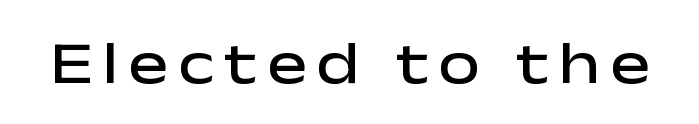
You can tell from the bare stems that sans-serif type was used. The passage shown is semibold, sitting just below true bold. This sample has the flowing, uneven cadence of proportional lettering. The passage shown is not underscored anywhere. Quick note: not italic, upright.
